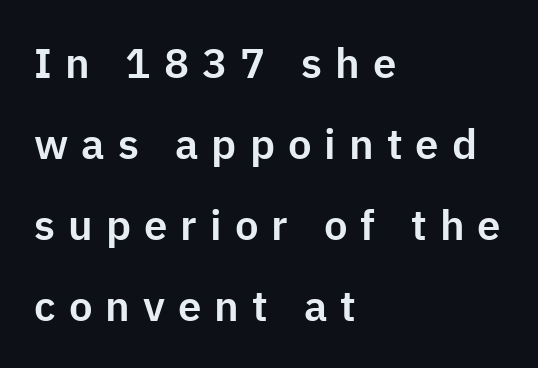
{"serif": "no", "italic": "no", "width": "normal", "stroke_contrast": "low", "x_height": "medium", "monospaced": "no", "underline": "no", "align": "left", "line_spacing": "loose", "line_spacing_ratio": 1.93, "letter_spacing": "wide", "letter_spacing_em": 0.31, "glyph_px": 42}
